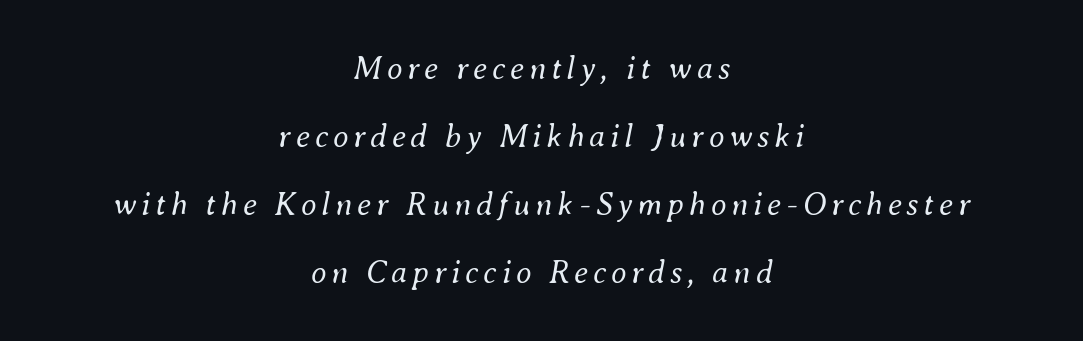
The image shows 32 px regular-weight type, italic (leaning right); set centered, loose line spacing (2.13x), not underlined; medium stroke contrast and a small x-height.
